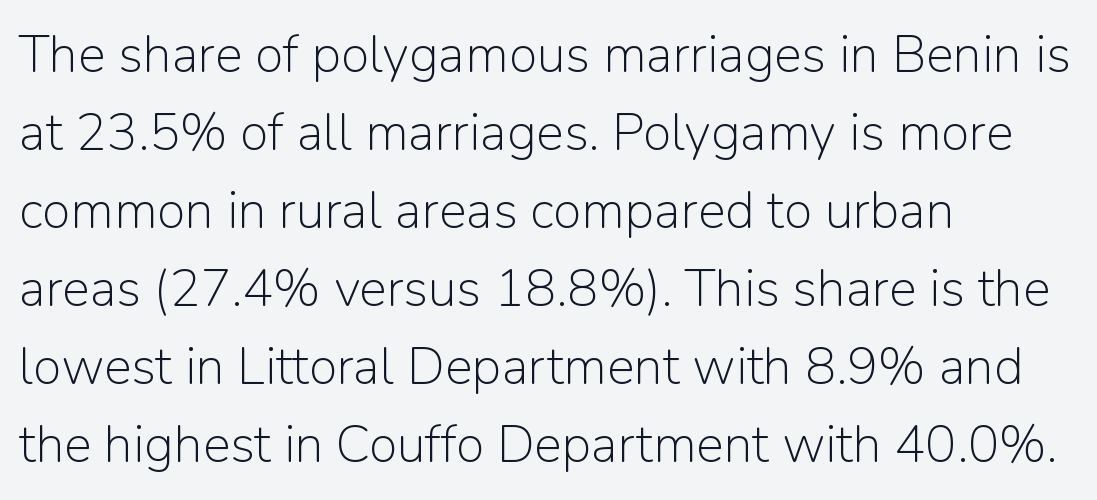
These glyphs show unthickened strokes, regular width or finer. This sample uses an upright cut, with every glyph sitting square on the baseline. Here the glyphs are tracked normally, forming tight word shapes. Do the characters align in a grid? No, the font is proportional. No feet cap the strokes, marking this as sans-serif type.
